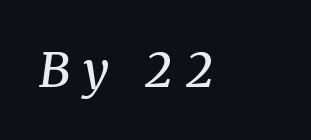
Unmarked baselines from the first word to the last. Varying glyph widths throughout — classic text-font behaviour. In terms of letterform style, serifs are clearly present. The face used here has a pronounced slope to its letters. Compared with typical body copy, the letter spacing here is much looser. The rendering anchors every line to the left-hand side.
